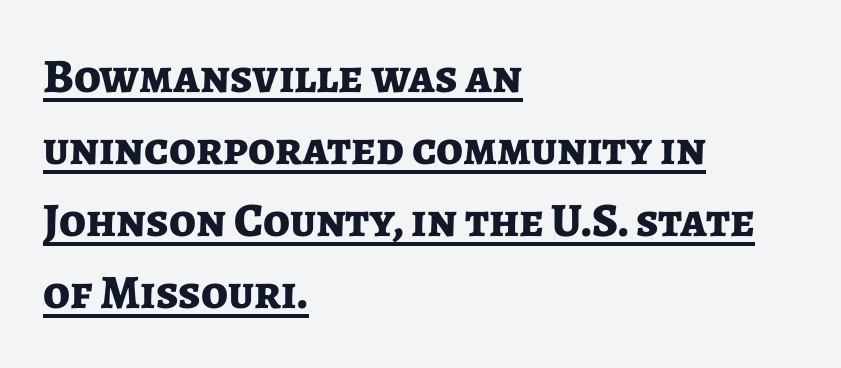
No extra tracking has been applied to these lines. A classic flush-left, rag-right setting is used for this passage. A typesetter would call this proportional, since set widths differ per character. Every stem runs plumb, perpendicular to the baseline. A full-strength bold gives these letters their thick strokes.
